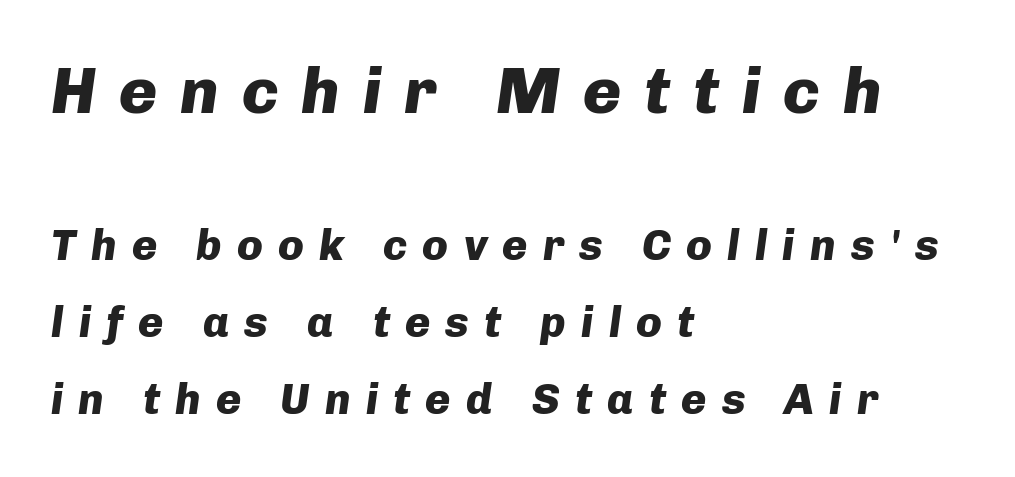
{"italic": "yes", "lean": "right", "slant_degrees": 8, "bold": "yes", "weight": "heavy", "width": "normal", "stroke_contrast": "low", "x_height": "medium", "monospaced": "no", "underline": "no", "align": "left", "line_spacing_ratio": 1.79, "letter_spacing": "wide", "letter_spacing_em": 0.35, "larger_block": "first", "size_ratio": 1.51, "glyph_px": 65}
